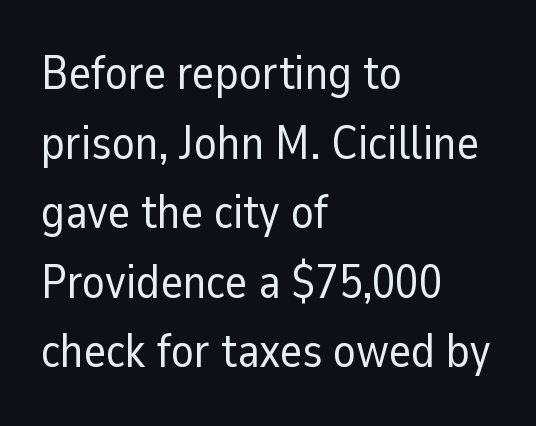
Examine the stroke ends and you'll find no serifs. The gap between lines stays unmarked. The font is comparable to plain body text, perhaps lighter. Varying glyph widths throughout — classic text-font behaviour. Left-aligned paragraph, ragged on the right.
